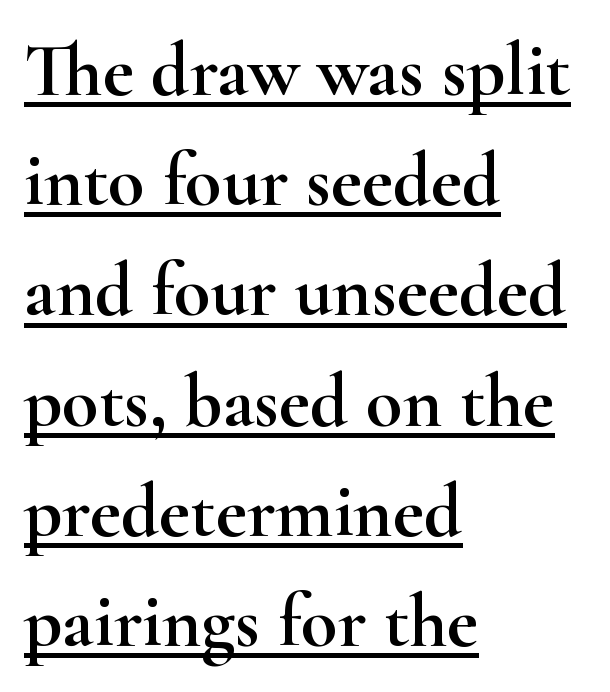
The image shows 75 px wide serif type, upright; set left-aligned, normal line spacing (1.47x), normal letter spacing, underlined; high stroke contrast and a small x-height.
